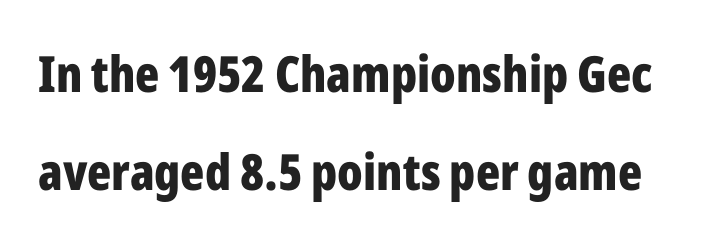
{"serif": "no", "italic": "no", "bold": "yes", "weight": "bold", "width": "condensed", "stroke_contrast": "low", "x_height": "medium", "monospaced": "no", "underline": "no", "line_spacing": "loose", "line_spacing_ratio": 1.96, "letter_spacing": "normal", "letter_spacing_em": 0.0, "glyph_px": 50}
